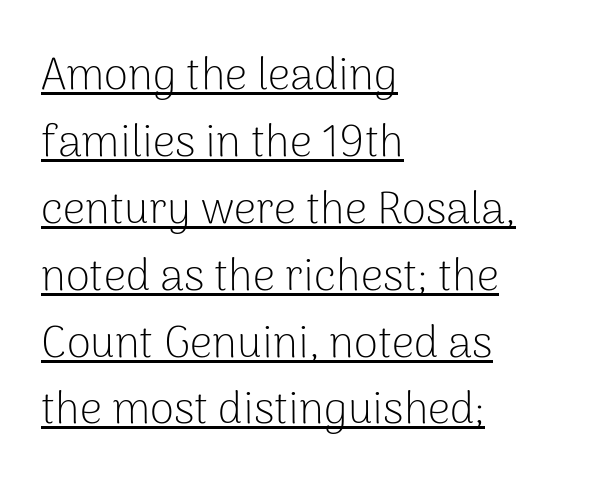
In terms of letterspacing, this is plain default setting. Does the leading feel generous? No, just average. Quick note: not italic, upright. If you drew a ruler down the left edge, every line would touch it. Spacing verdict: proportional, widths tailored to each character. Honestly, the underline is the first thing you notice here.
